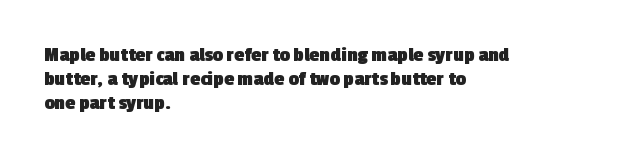
In terms of letterspacing, this is plain default setting. Beneath every word, the page is bare. Leftover space on each line is placed entirely after the last word. The characters look thick and weighty, a clear bold.
